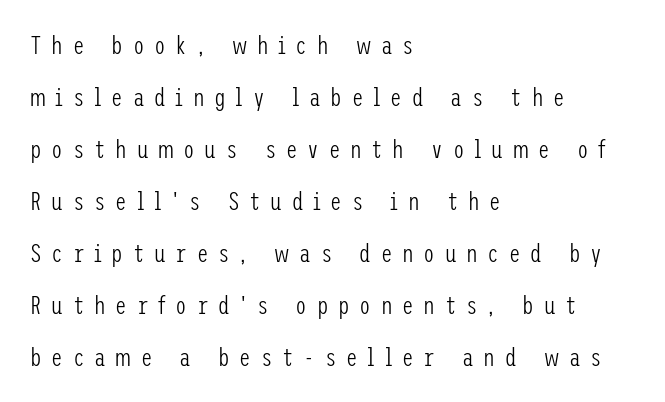
The image shows 26 px text type, upright; set left-aligned, loose line spacing (2.0x), unusually wide letter spacing (+0.37 em), not underlined.
